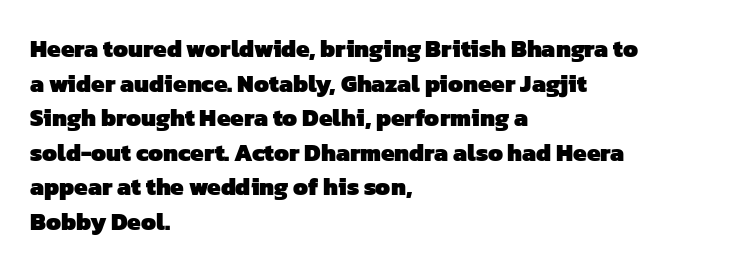
The block of text has a typical density, with ordinary space between rows. Typesetter's note: full bold, strokes at maximum text heaviness. Compared with typical body copy, the letter spacing here is the same. Casual observation: everything's shoved over to the left.
